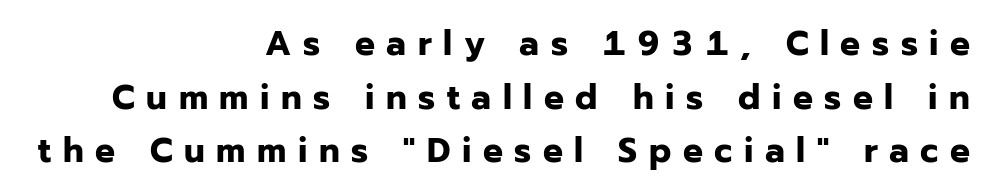
The axis of the letterforms is exactly vertical. Typesetter's note: full bold, strokes at maximum text heaviness. Does the type have serifs? No, each stem ends abruptly. The ragged edge is on the left, which tells us the setting is flush right. Someone cranked the tracking dial way up on this one. This rendering features lettering with no underline.
